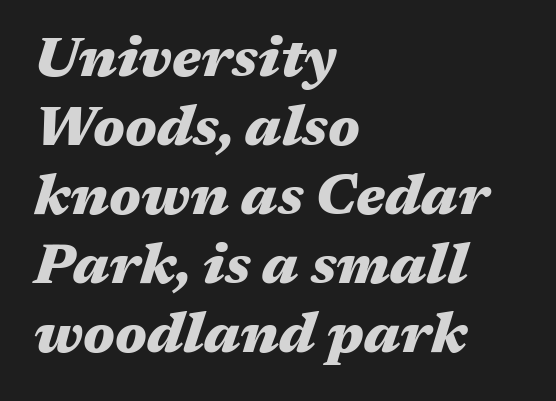
Is the type bold? Yes — the strokes are clearly thick and heavy. The rendering anchors every line to the left-hand side. A typesetter would mark this as italic. This sample uses plain, unmodified letter spacing. Letters rest on an invisible, unmarked baseline. Each letter keeps its own natural width here, so spacing adapts to shape.
